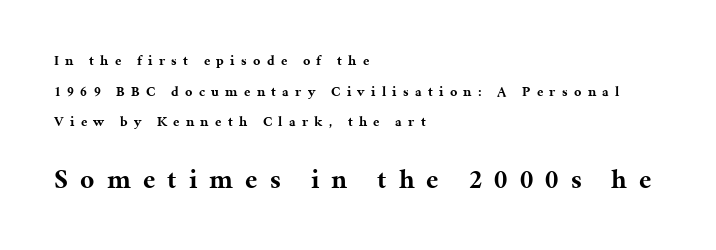
The image shows 27 px bold type, upright; set left-aligned, loose line spacing (2.19x), unusually wide letter spacing (+0.45 em), not underlined; the second (bottom) block is 1.93x larger.
